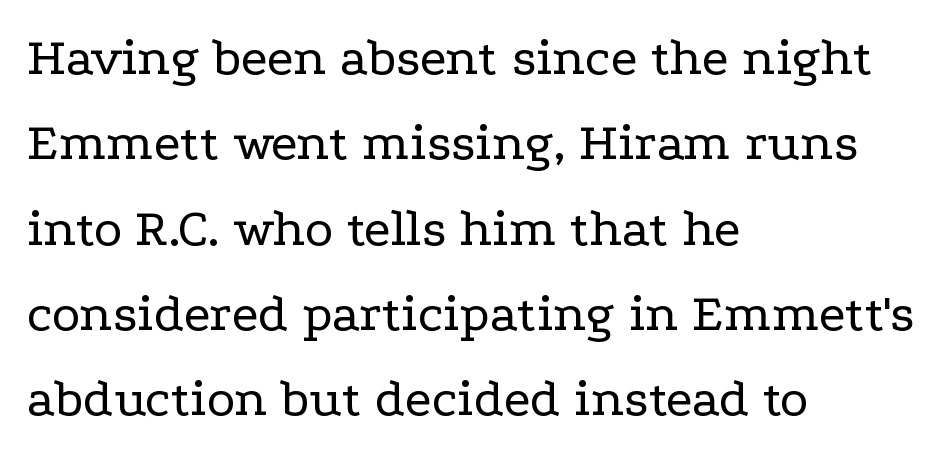
Q: Is the text bold? A: No.
Q: Is the text italic (slanted)? A: No, it is upright.
Q: Is the typeface a serif or a sans-serif typeface? A: Serif.
Q: Is the text underlined? A: No.
Q: How is the paragraph aligned? A: Left-aligned.
Q: Is the spacing between letters normal or unusually wide? A: Normal.
Q: Is the spacing between lines tight, normal or loose? A: Normal.
Q: Width (condensed, normal, or wide)? A: Wide.
Q: Stroke contrast? A: Low.
Q: x-height? A: Medium.
Q: Monospaced? A: No.
